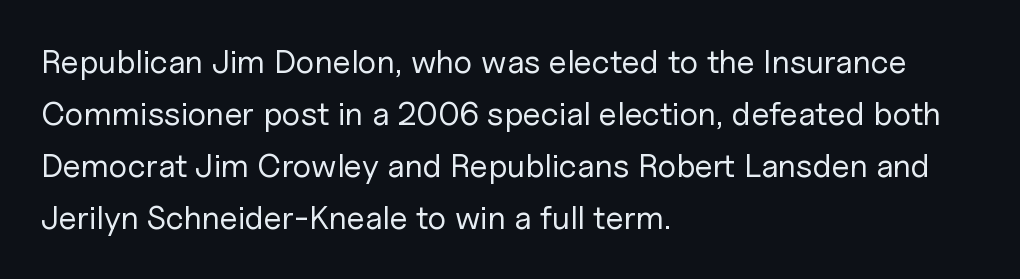
{"serif": "no", "italic": "no", "bold": "no", "weight": "regular", "width": "normal", "stroke_contrast": "low", "x_height": "medium", "monospaced": "no", "underline": "no", "align": "left", "line_spacing": "normal", "line_spacing_ratio": 1.58, "letter_spacing": "normal", "letter_spacing_em": 0.0, "glyph_px": 33}
